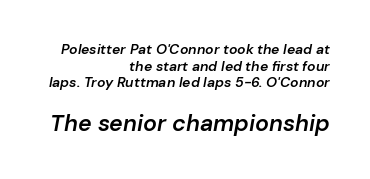
{"italic": "yes", "lean": "right", "slant_degrees": 10, "bold": "semi", "underline": "no", "align": "right", "line_spacing_ratio": 1.19, "letter_spacing": "normal", "letter_spacing_em": 0.0, "larger_block": "second", "size_ratio": 1.64, "glyph_px": 23}
